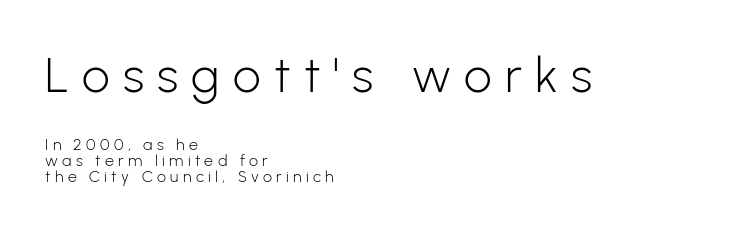
Notice how the passage keeps a crisp vertical edge on the left only. A typesetter would call this proportional, since set widths differ per character. Tall strokes in this sample are plumb rather than angled. Check where the strokes stop: nothing finishes them off — pure sans.
